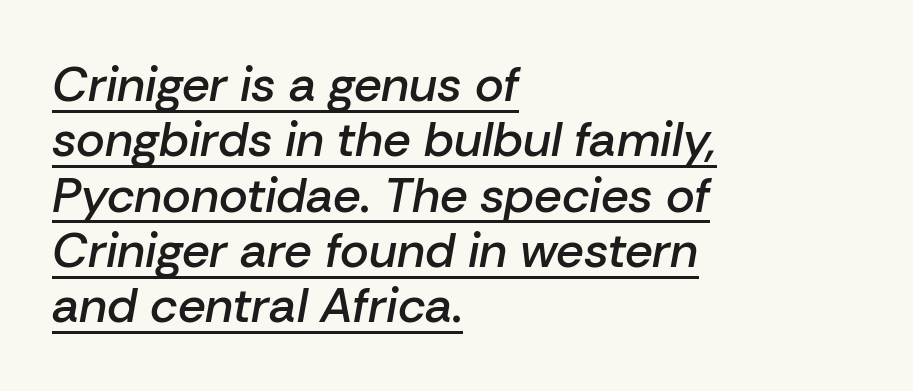
{"italic": "yes", "lean": "right", "slant_degrees": 10, "bold": "semi", "weight": "semibold", "width": "normal", "stroke_contrast": "low", "x_height": "medium", "monospaced": "no", "underline": "yes", "align": "left", "line_spacing": "tight", "line_spacing_ratio": 1.13, "letter_spacing": "normal", "letter_spacing_em": 0.0, "glyph_px": 49}
